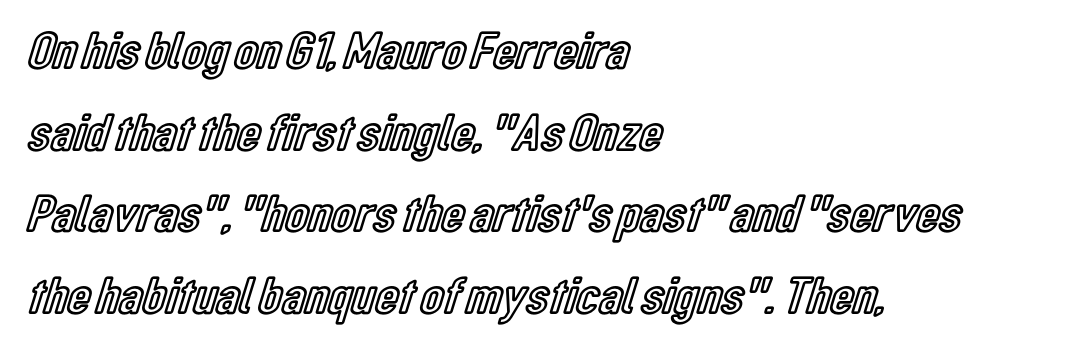
Q: Is the text italic (slanted)? A: Yes.
Q: Is the text underlined? A: No.
Q: How is the paragraph aligned? A: Left-aligned.
Q: Is the spacing between letters normal or unusually wide? A: Normal.
Q: Is the spacing between lines tight, normal or loose? A: Normal.
Q: Width (condensed, normal, or wide)? A: Condensed.
Q: x-height? A: Medium.
Q: Monospaced? A: No.
